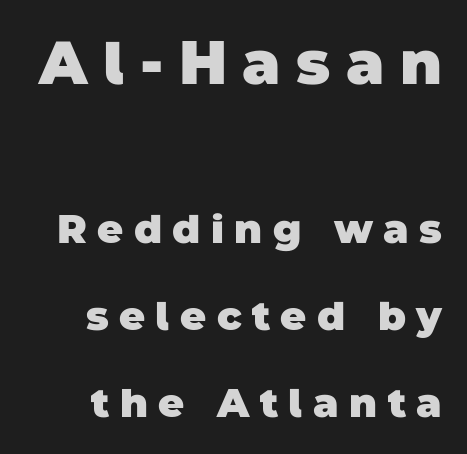
The image shows 60 px heavy sans-serif type; set loose line spacing (2.18x), unusually wide letter spacing (+0.26 em), not underlined; the first (top) block is 1.5x larger; low stroke contrast and a large x-height.
